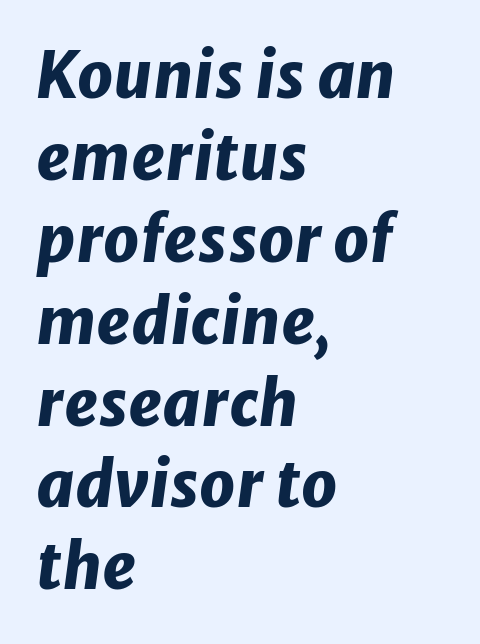
{"italic": "yes", "lean": "right", "slant_degrees": 8, "bold": "yes", "weight": "heavy", "width": "normal", "stroke_contrast": "low", "x_height": "medium", "monospaced": "no", "underline": "no", "align": "left", "line_spacing": "normal", "line_spacing_ratio": 1.3, "letter_spacing": "normal", "letter_spacing_em": 0.0, "glyph_px": 63}
